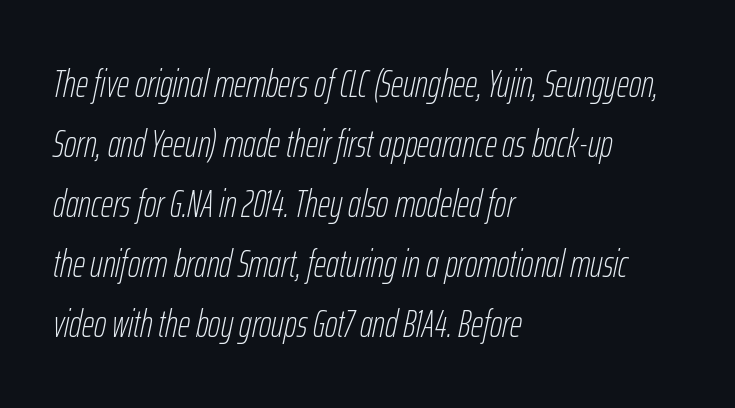
{"italic": "yes", "lean": "right", "slant_degrees": 12, "bold": "no", "weight": "thin", "width": "condensed", "stroke_contrast": "low", "x_height": "medium", "monospaced": "no", "underline": "no", "align": "left", "line_spacing": "normal", "line_spacing_ratio": 1.58, "letter_spacing": "normal", "letter_spacing_em": 0.0, "glyph_px": 38}
